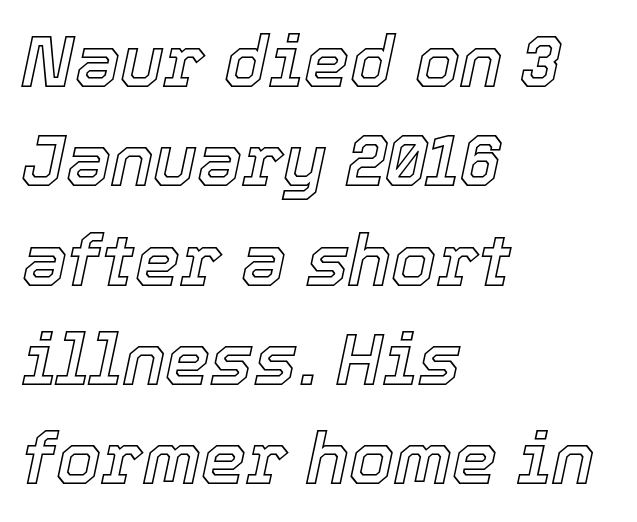
Compared with typical body copy, the letter spacing here is the same. All the whitespace from short lines collects on the right. The words here are not underlined. The text carries the slant typical of an italic or oblique font. Each letter keeps its own natural width here, so spacing adapts to shape. Students, observe: this is what conventionally led text looks like.
